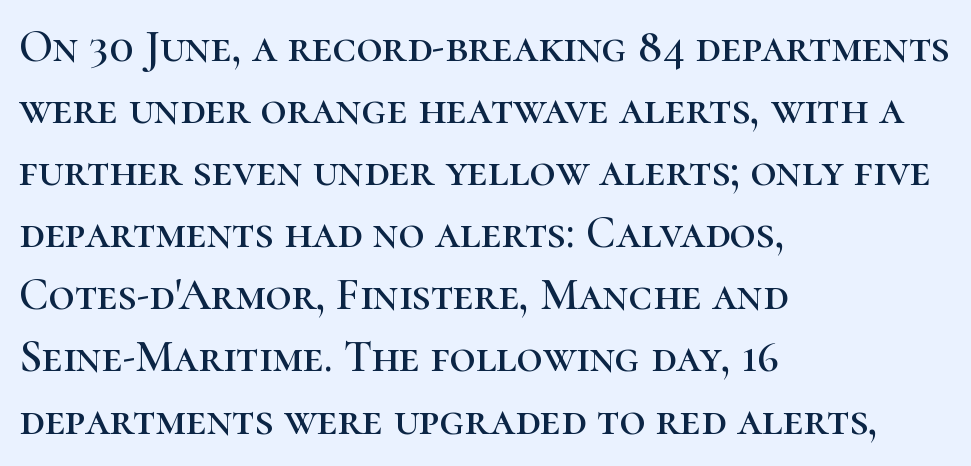
Q: Is the text italic (slanted)? A: No, it is upright.
Q: Is the typeface a serif or a sans-serif typeface? A: Serif.
Q: Is the text underlined? A: No.
Q: How is the paragraph aligned? A: Left-aligned.
Q: Is the spacing between letters normal or unusually wide? A: Normal.
Q: Is the spacing between lines tight, normal or loose? A: Normal.
Q: Width (condensed, normal, or wide)? A: Normal.
Q: Stroke contrast? A: High.
Q: x-height? A: Medium.
Q: Monospaced? A: No.
